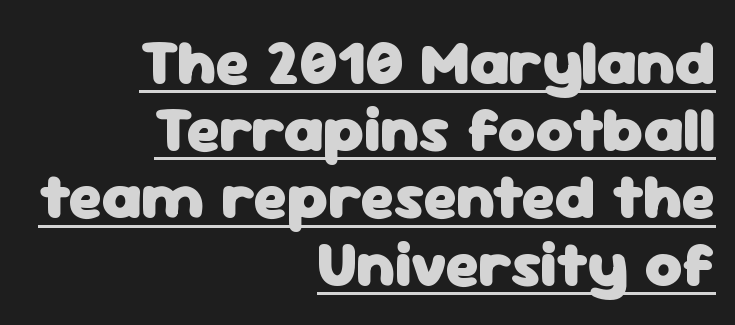
Q: Is the text bold? A: Yes.
Q: Is the text italic (slanted)? A: No, it is upright.
Q: Is the typeface a serif or a sans-serif typeface? A: Sans-serif.
Q: Is the text underlined? A: Yes.
Q: How is the paragraph aligned? A: Right-aligned.
Q: Is the spacing between letters normal or unusually wide? A: Normal.
Q: Is the spacing between lines tight, normal or loose? A: Tight.
Q: Width (condensed, normal, or wide)? A: Normal.
Q: Stroke contrast? A: Low.
Q: x-height? A: Medium.
Q: Monospaced? A: No.
